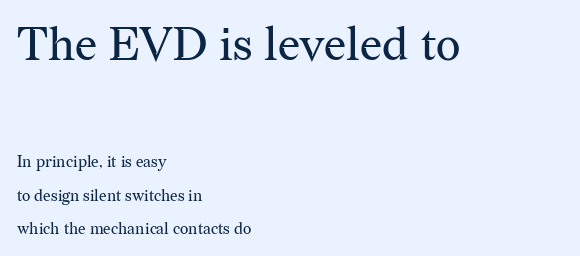
The image shows 47 px regular-weight serif type, upright; set left-aligned, loose line spacing (2.08x), normal letter spacing, not underlined; the first (top) block is 2.94x larger; medium stroke contrast and a medium x-height.
